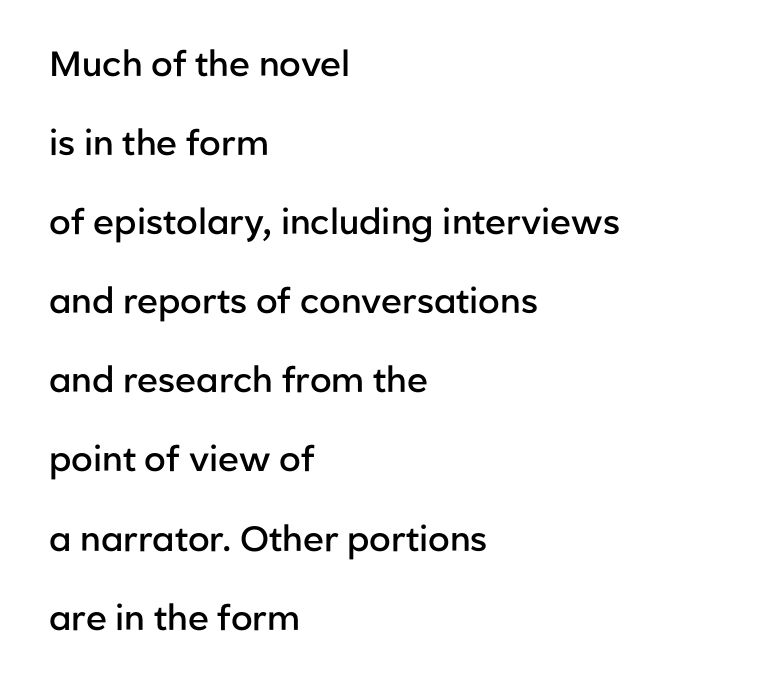
The image shows 35 px semibold sans-serif type, upright; set left-aligned, loose line spacing (2.26x), normal letter spacing, not underlined; low stroke contrast and a medium x-height.
